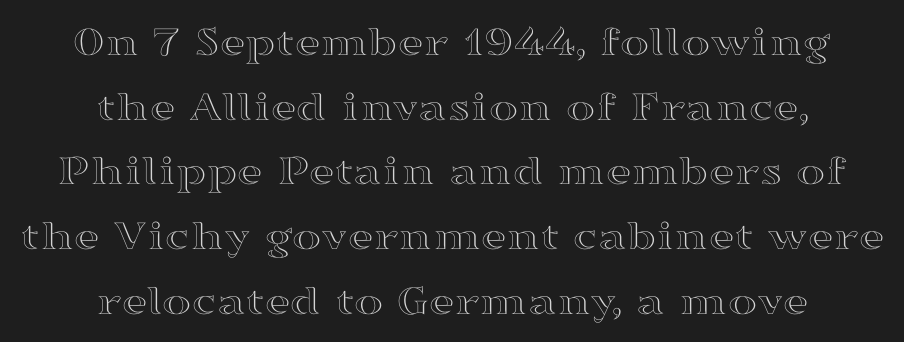
Q: Is the text italic (slanted)? A: No, it is upright.
Q: Is the text underlined? A: No.
Q: How is the paragraph aligned? A: Centered.
Q: Is the spacing between letters normal or unusually wide? A: Normal.
Q: Is the spacing between lines tight, normal or loose? A: Normal.
Q: Width (condensed, normal, or wide)? A: Wide.
Q: x-height? A: Medium.
Q: Monospaced? A: No.
